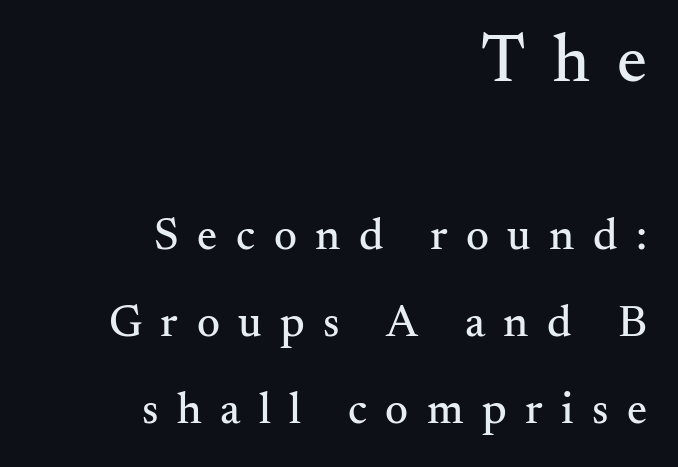
Q: Is the text italic (slanted)? A: No, it is upright.
Q: Is the typeface a serif or a sans-serif typeface? A: Serif.
Q: Is the text underlined? A: No.
Q: How is the paragraph aligned? A: Right-aligned.
Q: Is the spacing between letters normal or unusually wide? A: Unusually wide.
Q: Is the spacing between lines tight, normal or loose? A: Loose.
Q: Which block of text is set in a larger size, the first (top) or the second (bottom)? A: The first (top) one.
Q: Width (condensed, normal, or wide)? A: Normal.
Q: Stroke contrast? A: Medium.
Q: x-height? A: Small.
Q: Monospaced? A: No.
